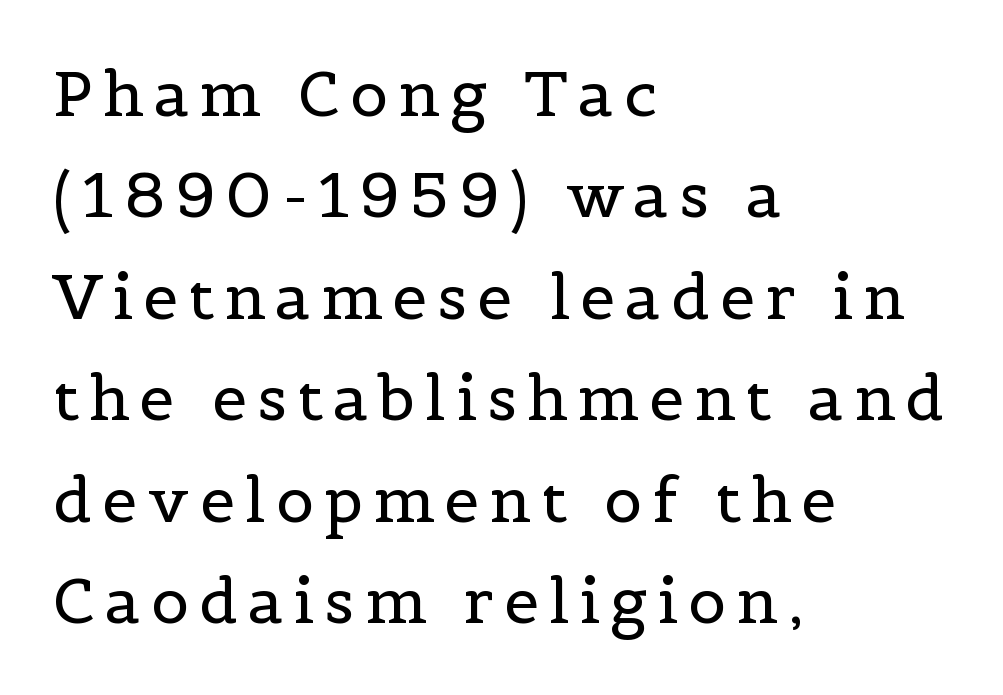
{"serif": "yes", "italic": "no", "bold": "no", "weight": "regular", "width": "normal", "x_height": "medium", "monospaced": "no", "underline": "no", "align": "left", "line_spacing": "normal", "line_spacing_ratio": 1.61, "glyph_px": 63}
